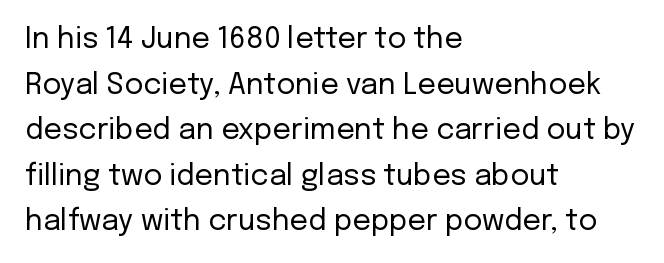
The image shows 29 px regular-weight sans-serif type, upright; set left-aligned, normal line spacing (1.57x), normal letter spacing, not underlined; low stroke contrast and a medium x-height.
